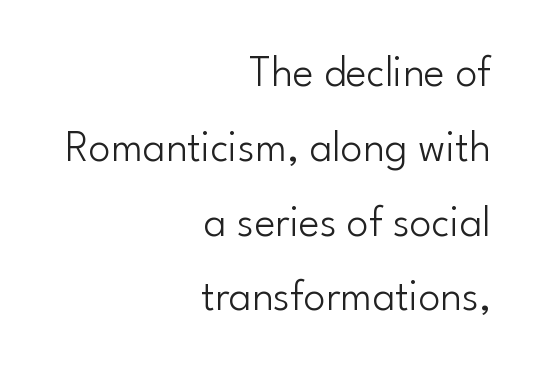
{"serif": "no", "italic": "no", "bold": "no", "weight": "light", "width": "normal", "stroke_contrast": "low", "x_height": "small", "monospaced": "no", "underline": "no", "align": "right", "line_spacing": "normal", "line_spacing_ratio": 1.7, "letter_spacing": "normal", "letter_spacing_em": 0.0, "glyph_px": 44}
